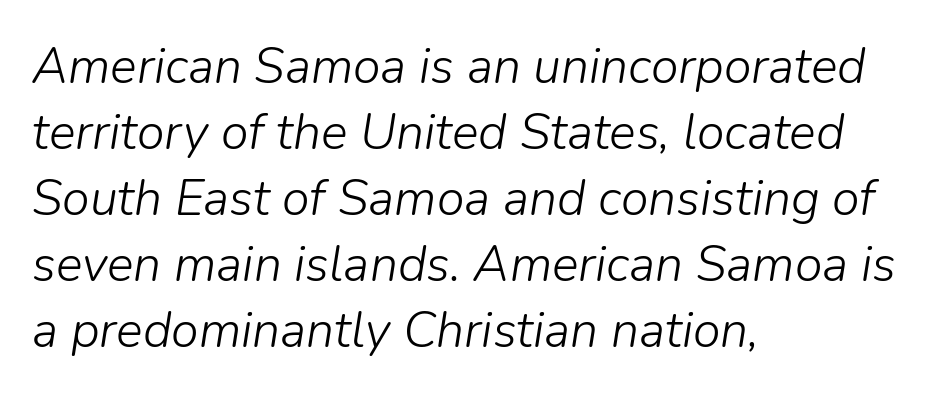
Note the varied advance widths — an 'i' is clearly narrower than an 'm'. The gap between lines stays unmarked. Short and long lines alike share a common starting point at left. Honestly, the letter spacing is just normal — you wouldn't notice it.
